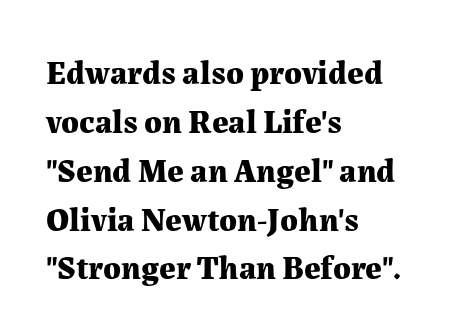
Notice how the passage keeps a crisp vertical edge on the left only. Clear beneath every line of the passage. The lettering stays uniformly vertical, giving the passage a roman look. Strokes here are thick enough to call this a true bold. Think of a printed novel: that variable character pitch is what you see here.
